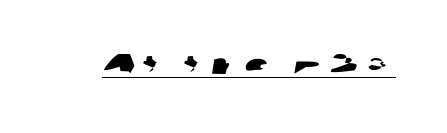
Q: Is the typeface a serif or a sans-serif typeface? A: Sans-serif.
Q: Is the text underlined? A: Yes.
Q: Is the spacing between letters normal or unusually wide? A: Unusually wide.
Q: Width (condensed, normal, or wide)? A: Wide.
Q: Stroke contrast? A: Low.
Q: x-height? A: Medium.
Q: Monospaced? A: No.
